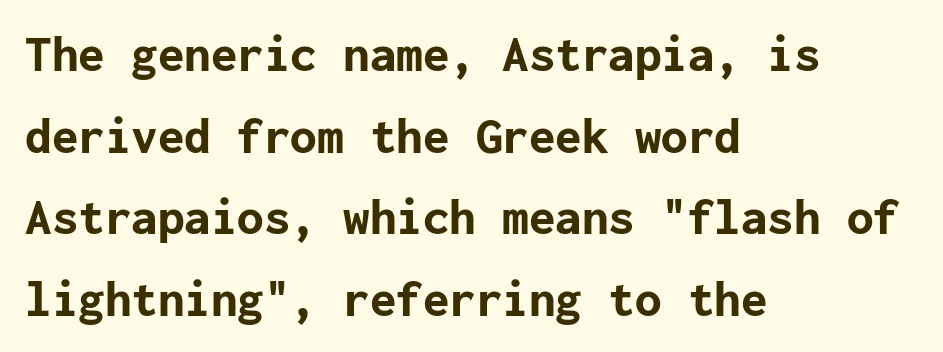
{"serif": "no", "italic": "no", "bold": "yes", "weight": "bold", "width": "normal", "stroke_contrast": "low", "x_height": "medium", "underline": "no", "align": "left", "line_spacing": "normal", "line_spacing_ratio": 1.54, "letter_spacing": "normal", "letter_spacing_em": 0.0, "glyph_px": 53}
